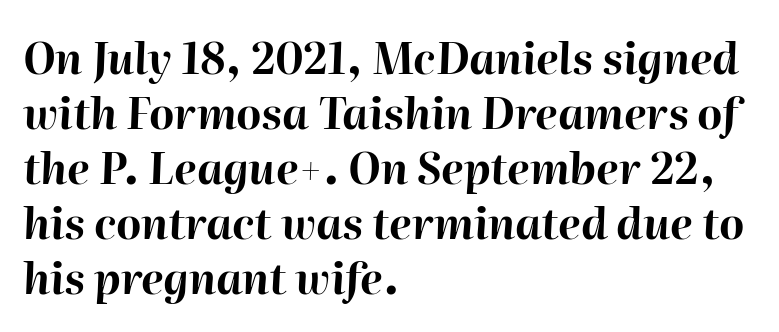
The sample has been set heavy, in full bold. Note the varied advance widths — an 'i' is clearly narrower than an 'm'. Between one letter and the next there's only the usual sliver of space. Line starts are locked; line ends wander. The font's italic variant was chosen for this text. Does the leading feel generous? No, just average.
